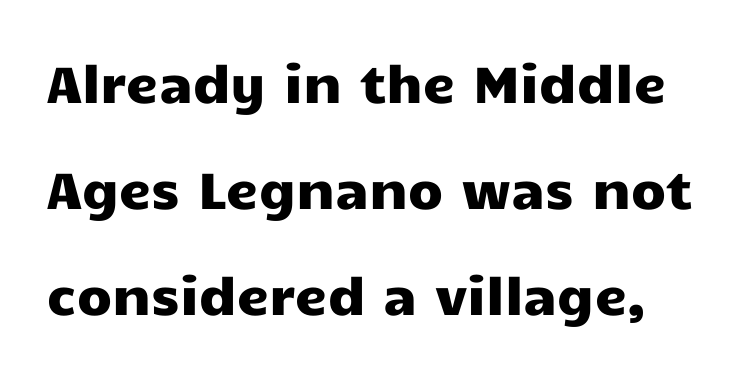
Does the leading feel generous? Absolutely, it's lavish. The lettering stays uniformly vertical, giving the passage a roman look. Regarding serifs, this sample does without them. The specimen omits any rule beneath the text block's lines. Do the characters align in a grid? No, the font is proportional.
